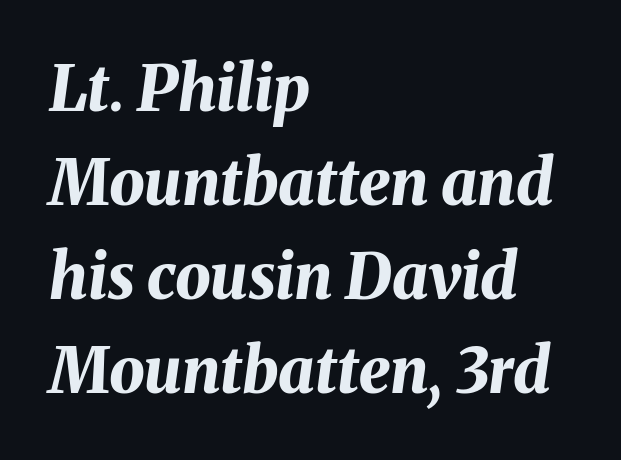
Character widths vary here, with narrow letters taking less room than wide ones. Weight check: bold — yes, fully. Is the type slanted? Yes — the strokes lean at a clear angle. The gaps between neighbouring characters are ordinary and unremarkable. Honestly, the row spacing looks completely unremarkable. Nobody drew a line under any word here.
